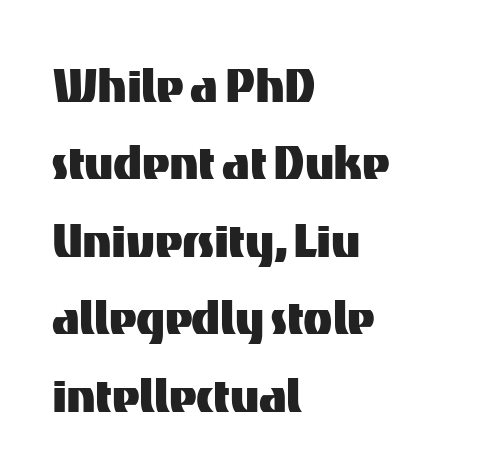
Just letters on the line, the space beneath them empty. This is roman type, the default non-slanted kind. The block of text has a typical density, with ordinary space between rows. Does extra space separate the letters? No, they use regular spacing.
